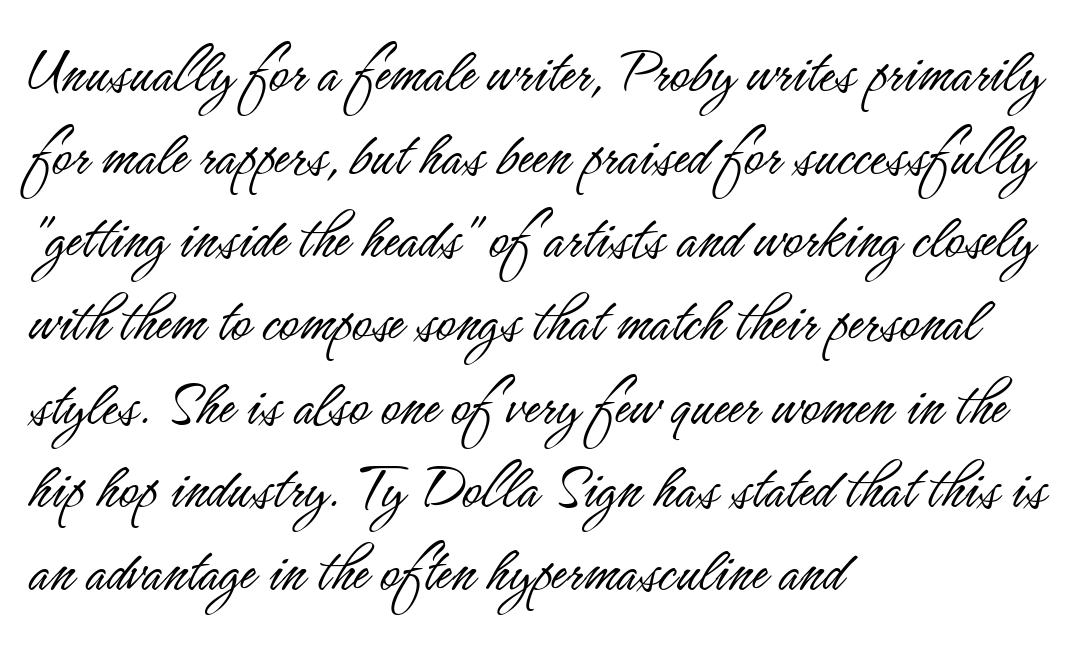
Q: Is the text bold? A: No.
Q: Is the text italic (slanted)? A: Yes.
Q: Is the typeface a serif or a sans-serif typeface? A: Sans-serif.
Q: Is the text underlined? A: No.
Q: How is the paragraph aligned? A: Left-aligned.
Q: Is the spacing between letters normal or unusually wide? A: Normal.
Q: Is the spacing between lines tight, normal or loose? A: Normal.
Q: Width (condensed, normal, or wide)? A: Condensed.
Q: Stroke contrast? A: Low.
Q: x-height? A: Small.
Q: Monospaced? A: No.
